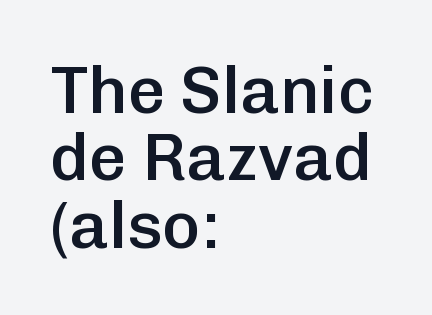
The image shows 66 px semibold sans-serif type, upright; set left-aligned, tight line spacing (1.02x), normal letter spacing, not underlined; low stroke contrast and a medium x-height.
